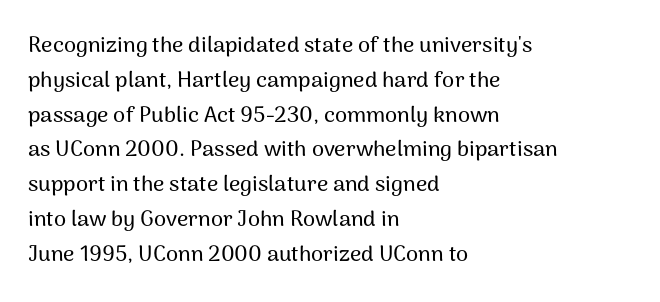
Q: Is the text italic (slanted)? A: No, it is upright.
Q: Is the text underlined? A: No.
Q: How is the paragraph aligned? A: Left-aligned.
Q: Is the spacing between letters normal or unusually wide? A: Normal.
Q: Is the spacing between lines tight, normal or loose? A: Normal.
